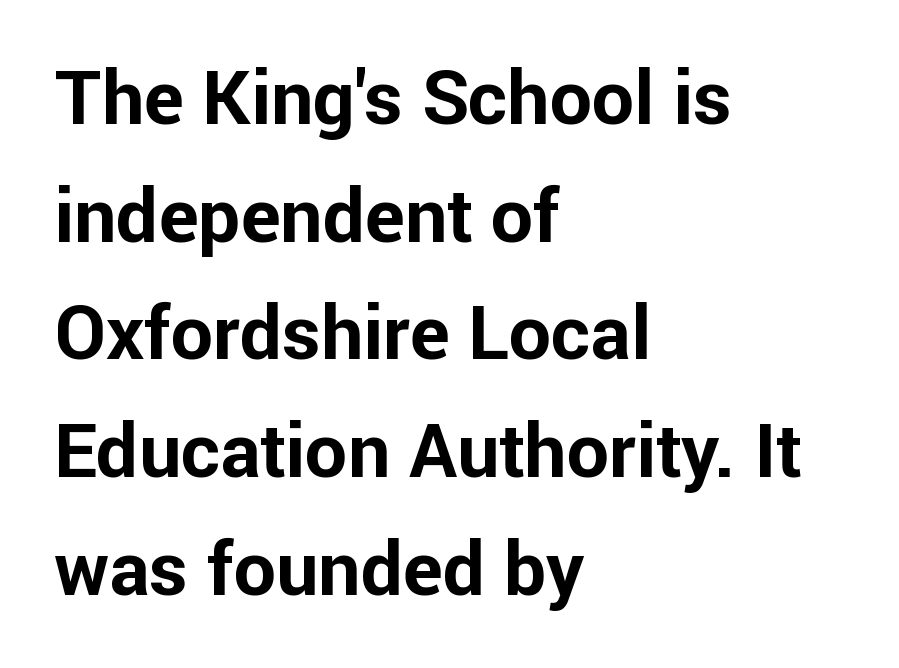
{"serif": "no", "italic": "no", "bold": "yes", "weight": "bold", "width": "normal", "stroke_contrast": "low", "x_height": "medium", "monospaced": "no", "underline": "no", "align": "left", "line_spacing": "normal", "line_spacing_ratio": 1.57, "letter_spacing": "normal", "letter_spacing_em": 0.0, "glyph_px": 75}
